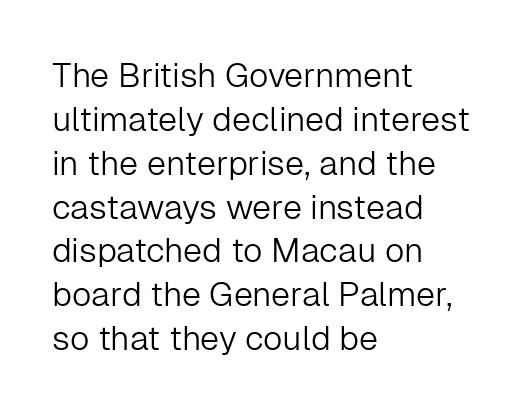
{"serif": "no", "italic": "no", "bold": "no", "weight": "light", "width": "normal", "stroke_contrast": "low", "x_height": "medium", "monospaced": "no", "underline": "no", "align": "left", "line_spacing": "normal", "line_spacing_ratio": 1.29, "letter_spacing": "normal", "letter_spacing_em": 0.0, "glyph_px": 34}
